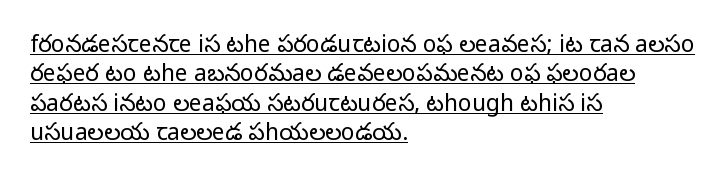
Underlined type. The rag falls on the right side of this text block. What stands out about the letter spacing? Nothing — it is the standard amount. How would I describe the line gaps? Plain and ordinary. The letters stand straight up with perfectly vertical stems. Each stroke keeps to a modest, everyday thickness or less.
